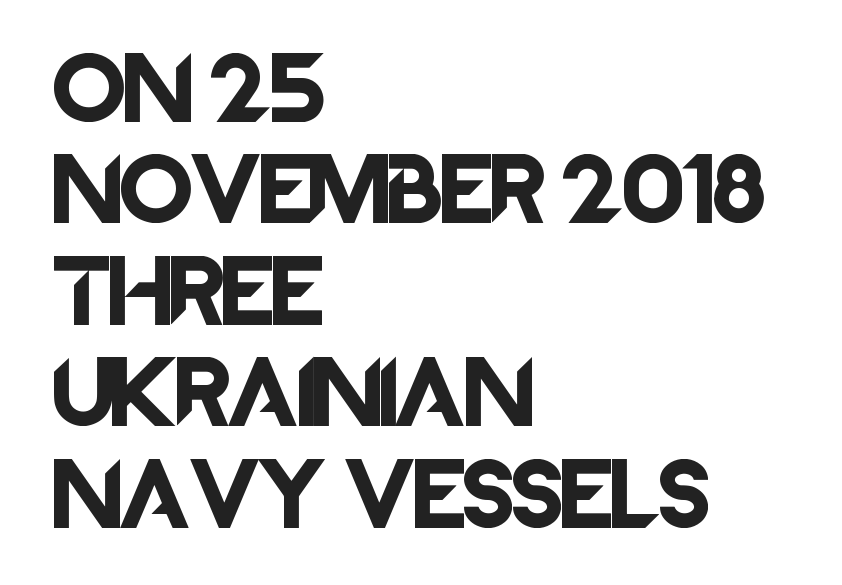
{"serif": "no", "italic": "no", "width": "normal", "stroke_contrast": "low", "x_height": "large", "monospaced": "no", "underline": "no", "align": "left", "line_spacing": "normal", "line_spacing_ratio": 1.39, "letter_spacing": "normal", "letter_spacing_em": 0.0, "glyph_px": 73}
